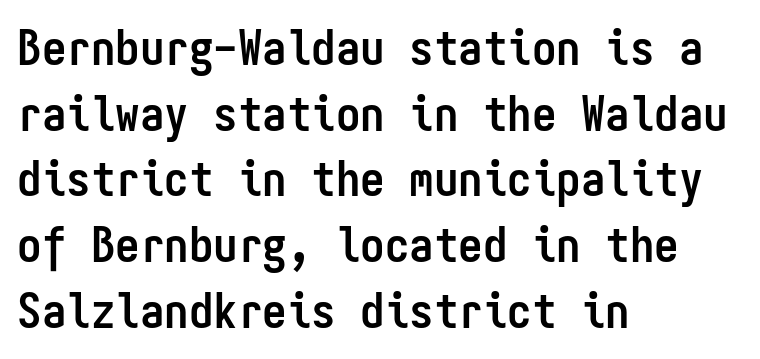
Q: Is the text bold? A: Yes.
Q: Is the text italic (slanted)? A: No, it is upright.
Q: Is the typeface a serif or a sans-serif typeface? A: Sans-serif.
Q: Is the text underlined? A: No.
Q: How is the paragraph aligned? A: Left-aligned.
Q: Is the spacing between letters normal or unusually wide? A: Normal.
Q: Is the spacing between lines tight, normal or loose? A: Normal.
Q: Width (condensed, normal, or wide)? A: Condensed.
Q: Stroke contrast? A: Low.
Q: x-height? A: Medium.
Q: Monospaced? A: Yes.
